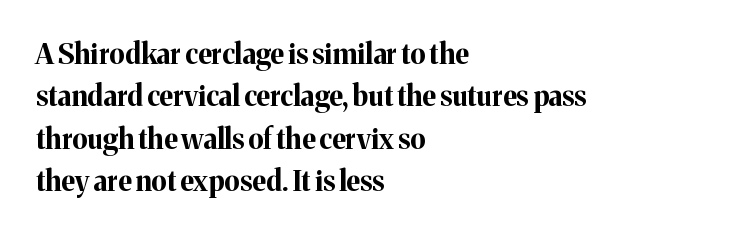
The image shows 28 px bold serif type, upright; set left-aligned, normal line spacing (1.51x), normal letter spacing, not underlined; medium stroke contrast and a medium x-height.
